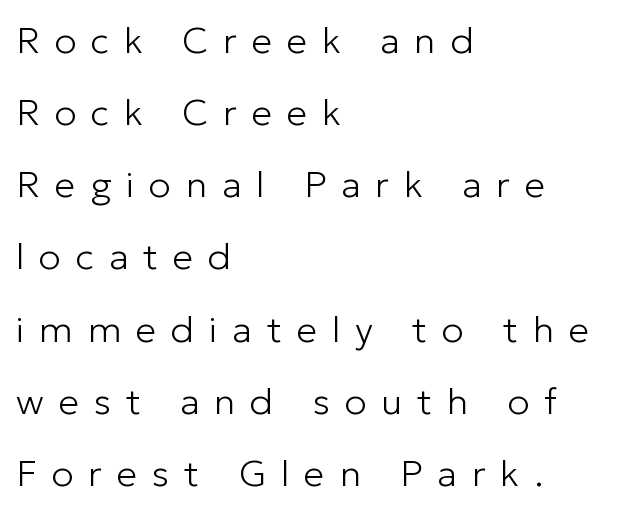
Each line starts at the same left margin while the right side varies. You can tell it's not italic because the verticals are truly vertical. The space between consecutive lines is lavish. Just letters on the line, the space beneath them empty.
